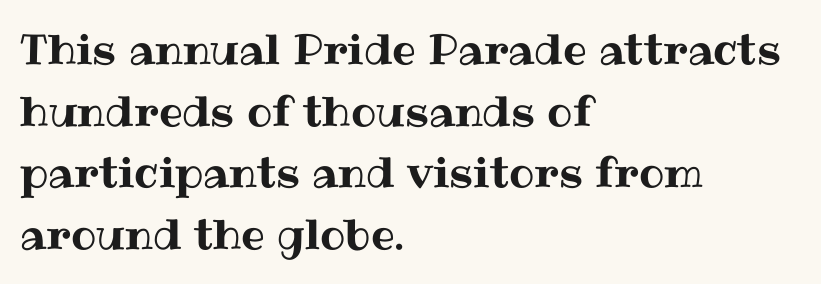
{"italic": "no", "width": "normal", "stroke_contrast": "medium", "x_height": "medium", "monospaced": "no", "underline": "no", "align": "left", "line_spacing": "normal", "line_spacing_ratio": 1.47, "letter_spacing": "normal", "letter_spacing_em": 0.0, "glyph_px": 42}
